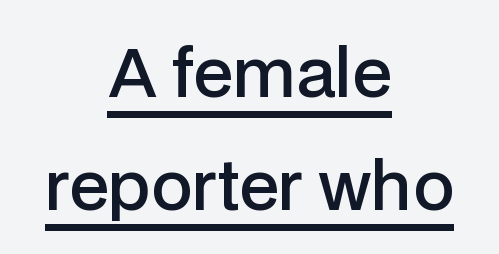
Tracking value appears to be zero — textbook default spacing. The type family on display is of the sans-serif kind. Reading down the block, each line starts at a different indent, mirrored at its end. A continuous stroke trails under the words, as in a hyperlink. A typesetter would call this proportional, since set widths differ per character.
